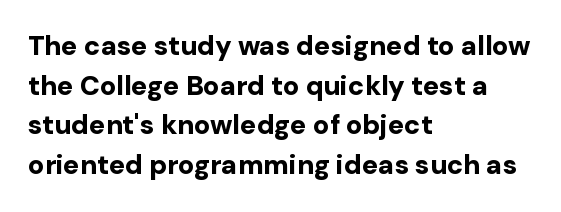
{"italic": "no", "bold": "yes", "underline": "no", "align": "left", "line_spacing": "normal", "line_spacing_ratio": 1.47, "letter_spacing": "normal", "letter_spacing_em": 0.0, "glyph_px": 27}
